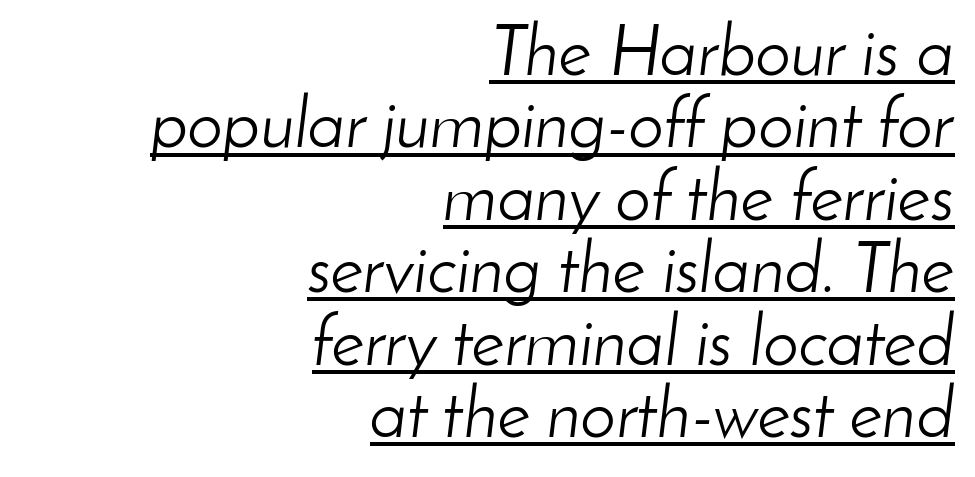
Q: Is the text bold? A: No.
Q: Is the text italic (slanted)? A: Yes, it leans right by about 8 degrees.
Q: Is the text underlined? A: Yes.
Q: How is the paragraph aligned? A: Right-aligned.
Q: Is the spacing between letters normal or unusually wide? A: Normal.
Q: Is the spacing between lines tight, normal or loose? A: Tight.
Q: Width (condensed, normal, or wide)? A: Normal.
Q: Stroke contrast? A: Low.
Q: x-height? A: Small.
Q: Monospaced? A: No.
